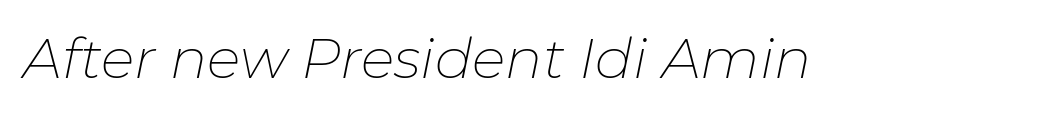
Is this a fixed-width face? No — the glyphs have proportional, varying widths. The weight would be labelled regular, book, light, or lighter still. The words here are not underlined. There's an unmistakable incline to the writing here. The tracking reads as untouched default to a designer's eye.
